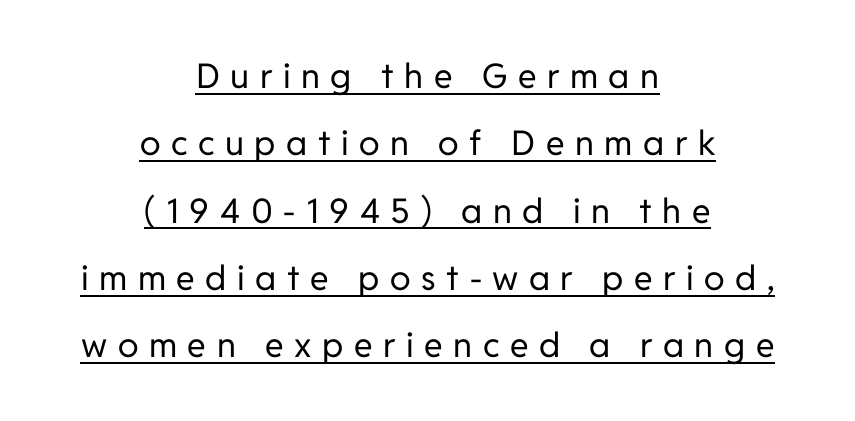
The image shows 34 px regular-weight sans-serif type, upright; set centered, loose line spacing (1.98x), unusually wide letter spacing (+0.31 em), underlined; low stroke contrast and a medium x-height.
